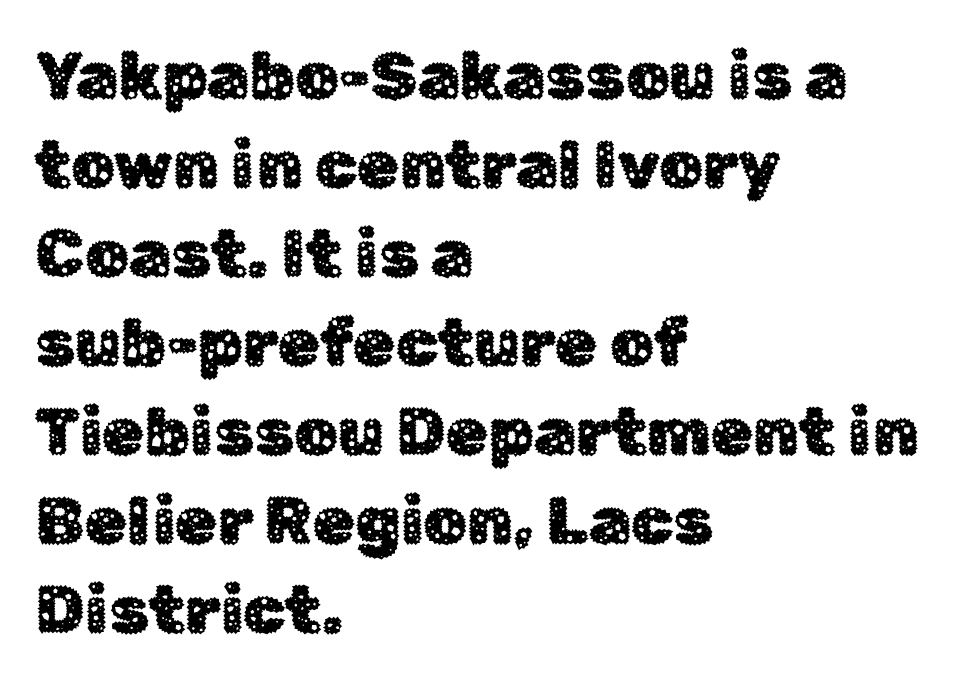
The image shows 68 px sans-serif type, upright; set left-aligned, normal line spacing (1.31x), normal letter spacing, not underlined; low stroke contrast and a medium x-height.
